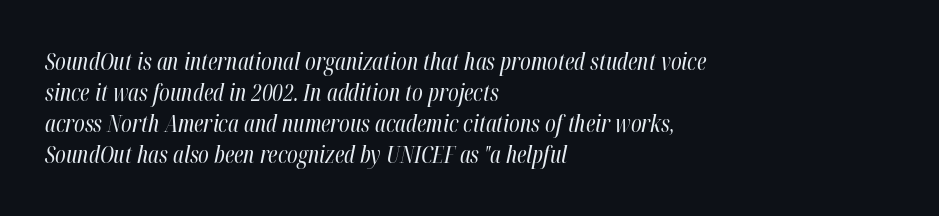
Teacher's note: observe the even left margin — that is flush-left alignment. Evenly set lines give the paragraph a standard silhouette. Check under the words: just untouched page. The weight tops out at a normal text grade. Tracking here is standard; glyphs follow each other at the usual distance.
